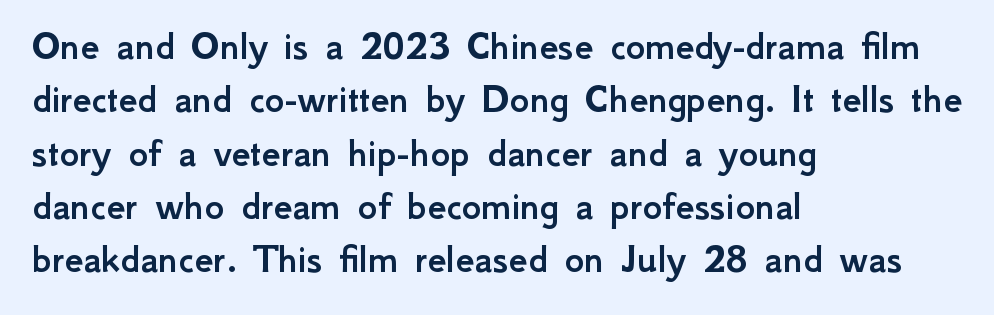
{"serif": "no", "italic": "no", "width": "normal", "stroke_contrast": "low", "x_height": "small", "monospaced": "no", "underline": "no", "align": "left", "line_spacing": "normal", "line_spacing_ratio": 1.27, "letter_spacing": "normal", "letter_spacing_em": 0.0, "glyph_px": 42}
